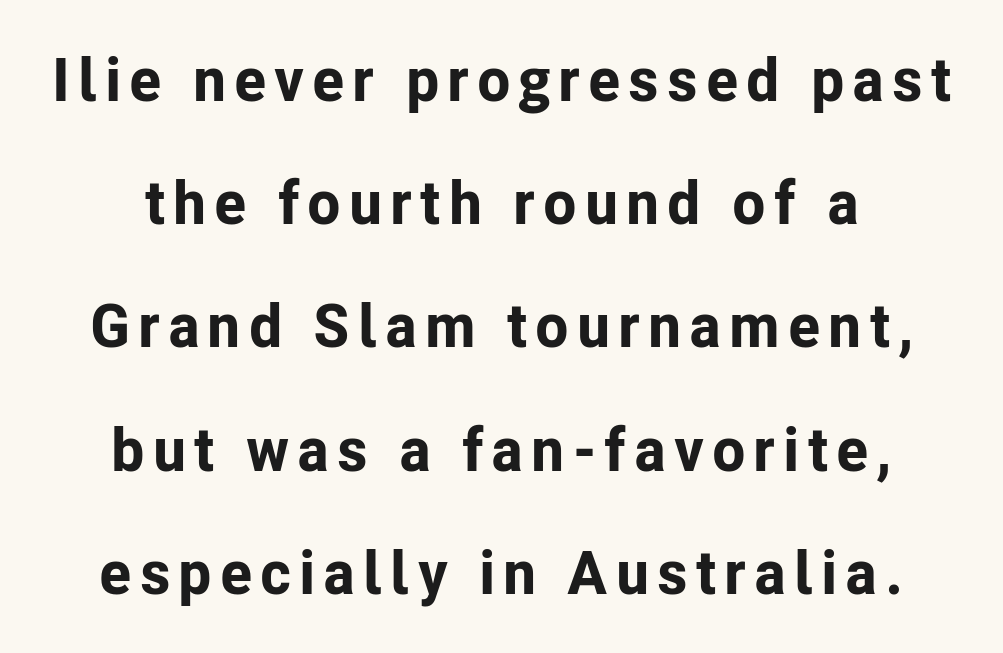
{"serif": "no", "italic": "no", "bold": "yes", "weight": "bold", "width": "normal", "stroke_contrast": "low", "x_height": "medium", "monospaced": "no", "underline": "no", "line_spacing": "loose", "line_spacing_ratio": 2.02, "glyph_px": 61}
